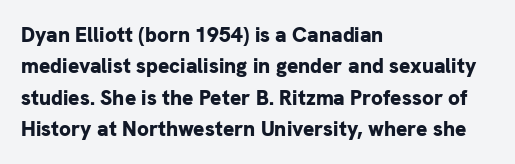
The passage shown is emphatically bold. The specimen reads as upright at a glance. Alignment: flush left. What stands out about the letter spacing? Nothing — it is the standard amount. The block of text has a typical density, with ordinary space between rows. The words here are not underlined.
